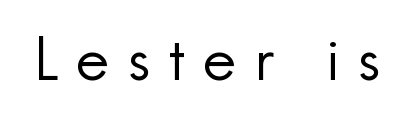
{"serif": "no", "italic": "no", "bold": "no", "weight": "regular", "width": "normal", "x_height": "small", "monospaced": "no", "underline": "no", "letter_spacing": "wide", "letter_spacing_em": 0.3, "glyph_px": 59}
